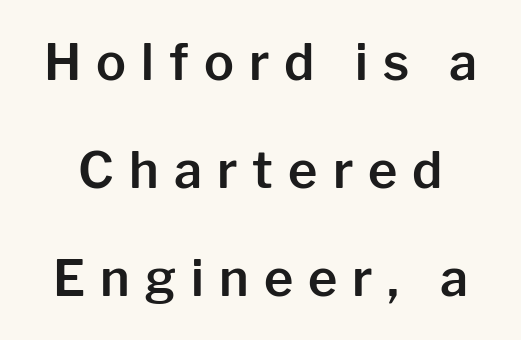
Q: Is the text italic (slanted)? A: No, it is upright.
Q: Is the typeface a serif or a sans-serif typeface? A: Sans-serif.
Q: Is the text underlined? A: No.
Q: Is the spacing between letters normal or unusually wide? A: Unusually wide.
Q: Is the spacing between lines tight, normal or loose? A: Loose.
Q: Width (condensed, normal, or wide)? A: Normal.
Q: Stroke contrast? A: Low.
Q: x-height? A: Medium.
Q: Monospaced? A: No.
